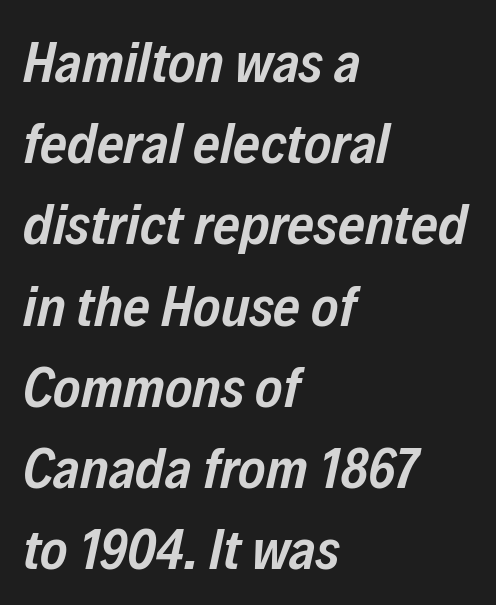
Which margin do the lines hug? The left one — the right edge is uneven. The zone under the glyphs is completely vacant. The letterforms sit shoulder to shoulder at normal distance. The face used here has a pronounced slope to its letters.
